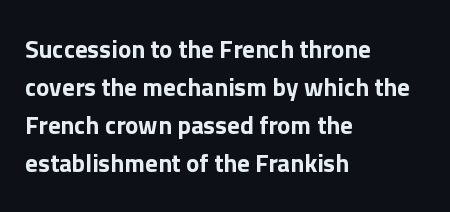
Plain, unruled lines of type. Each word holds together tightly as a unit, with standard inter-letter gaps. Every row of glyphs begins at an identical x-position on the left. Leading matches the norm, producing a regular column.
